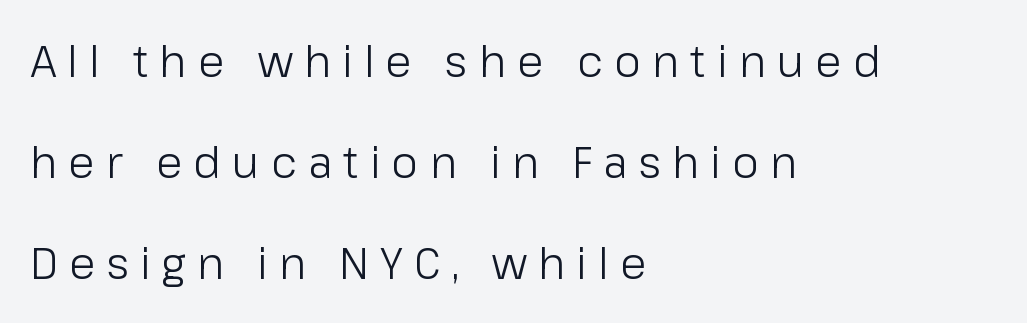
{"serif": "no", "italic": "no", "bold": "no", "weight": "light", "width": "normal", "stroke_contrast": "low", "x_height": "medium", "monospaced": "no", "underline": "no", "align": "left", "line_spacing": "loose", "line_spacing_ratio": 2.35, "letter_spacing": "wide", "letter_spacing_em": 0.26, "glyph_px": 43}
